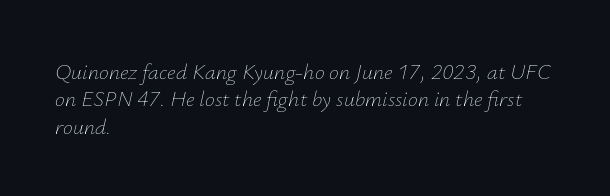
Q: Is the text bold? A: No.
Q: Is the text italic (slanted)? A: Yes, it leans right by about 12 degrees.
Q: Is the text underlined? A: No.
Q: How is the paragraph aligned? A: Left-aligned.
Q: Is the spacing between letters normal or unusually wide? A: Normal.
